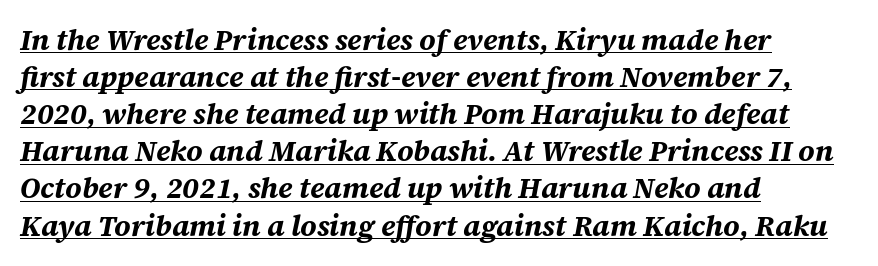
Q: Is the text bold? A: Yes.
Q: Is the text italic (slanted)? A: Yes, it leans right by about 12 degrees.
Q: Is the text underlined? A: Yes.
Q: How is the paragraph aligned? A: Left-aligned.
Q: Is the spacing between letters normal or unusually wide? A: Normal.
Q: Is the spacing between lines tight, normal or loose? A: Normal.
Q: Width (condensed, normal, or wide)? A: Normal.
Q: Stroke contrast? A: Medium.
Q: x-height? A: Large.
Q: Monospaced? A: No.
